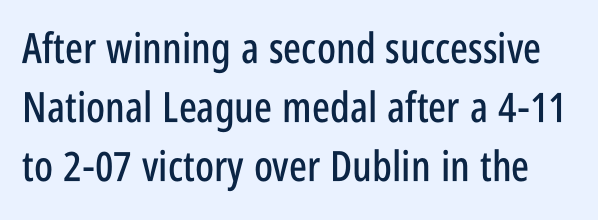
Every stem runs plumb, perpendicular to the baseline. The letters sit at their default tracking, neither squeezed nor spread. In terms of leading, this rendering sits right in the middle. Varying glyph widths throughout — classic text-font behaviour. Unmarked baselines from the first word to the last. Nope, no serifs anywhere on these letters.
